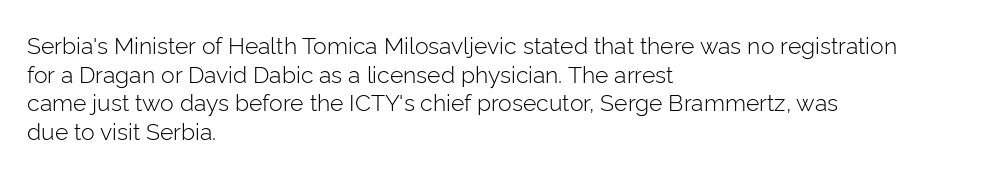
{"italic": "no", "bold": "no", "underline": "no", "align": "left", "line_spacing": "normal", "line_spacing_ratio": 1.25, "letter_spacing": "normal", "letter_spacing_em": 0.0, "glyph_px": 23}
